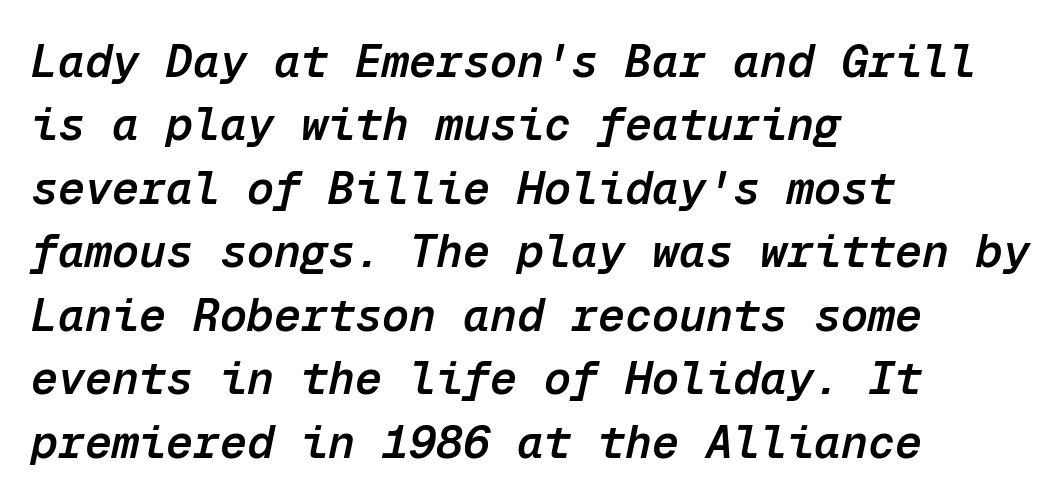
The image shows 45 px semibold type, italic (leaning right), monospaced; set left-aligned, normal line spacing (1.41x), normal letter spacing, not underlined; low stroke contrast and a medium x-height.
